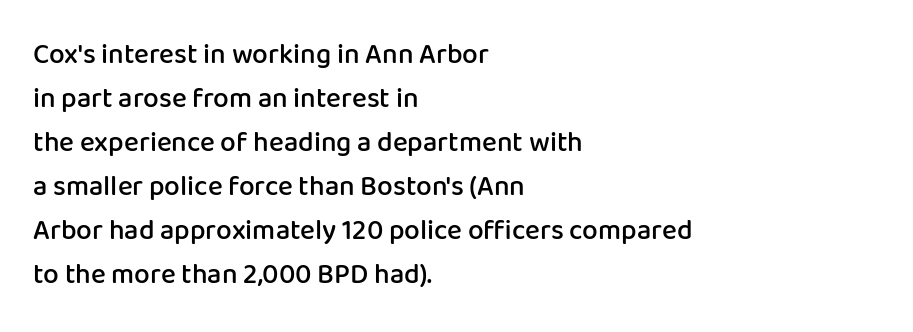
The image shows 28 px semibold sans-serif type, upright; set left-aligned, normal line spacing (1.57x), normal letter spacing, not underlined; low stroke contrast and a medium x-height.
